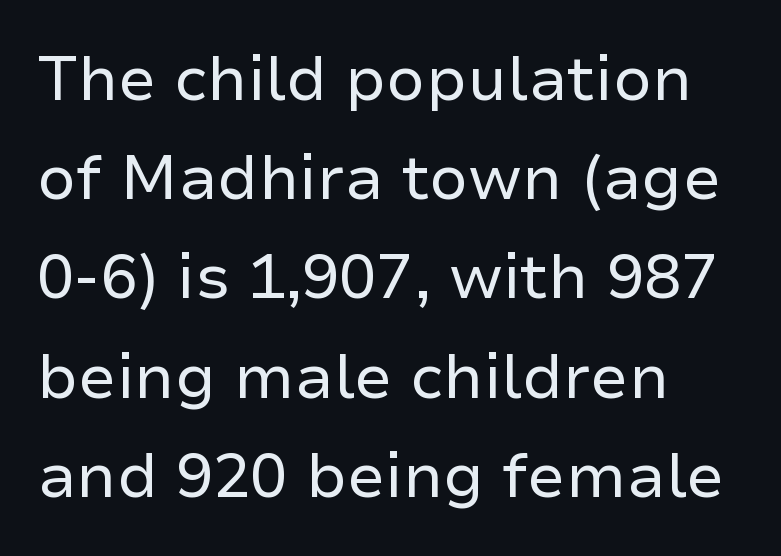
The image shows 62 px regular-weight sans-serif type, upright; set left-aligned, normal line spacing (1.6x), normal letter spacing, not underlined; low stroke contrast and a medium x-height.
